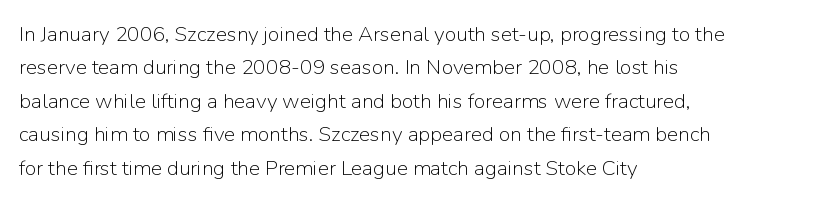
How would I describe the line gaps? Plain and ordinary. Weight: in the light-to-regular range. The type is set solid horizontally, with unmodified tracking. The lines are quadded left.
